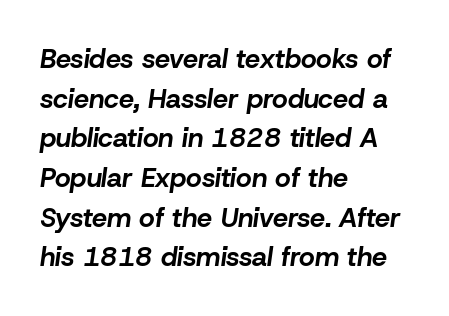
The image shows 27 px bold type, italic (leaning right); set left-aligned, normal line spacing (1.47x), normal letter spacing, not underlined.
